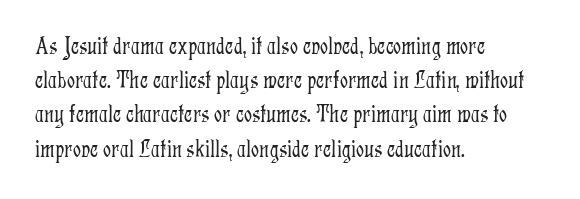
The area under the type is left untouched. A roman cut, with each character standing at attention. Observe the ordinary spacing: letters are neighbours, not strangers. Notice how the passage keeps a crisp vertical edge on the left only.
